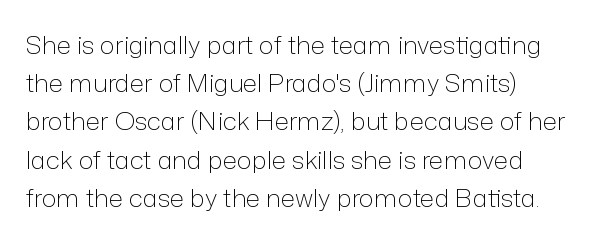
Q: Is the text bold? A: No.
Q: Is the text italic (slanted)? A: No, it is upright.
Q: Is the text underlined? A: No.
Q: How is the paragraph aligned? A: Left-aligned.
Q: Is the spacing between letters normal or unusually wide? A: Normal.
Q: Is the spacing between lines tight, normal or loose? A: Normal.
